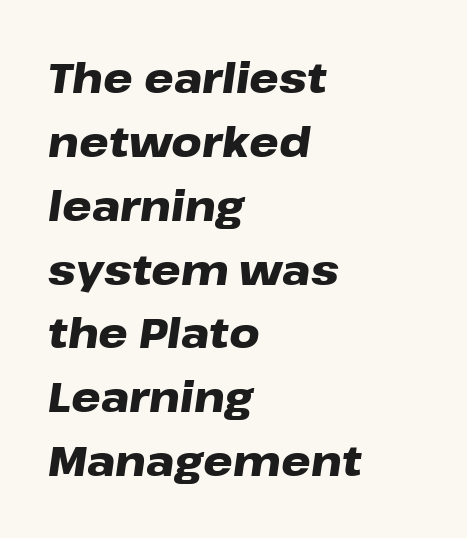
{"italic": "yes", "lean": "right", "slant_degrees": 8, "bold": "yes", "weight": "heavy", "width": "wide", "stroke_contrast": "low", "x_height": "medium", "monospaced": "no", "underline": "no", "align": "left", "line_spacing": "normal", "line_spacing_ratio": 1.52, "letter_spacing": "normal", "letter_spacing_em": 0.0, "glyph_px": 42}
